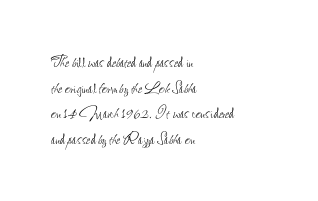
The image shows 20 px text type; set left-aligned, normal line spacing (1.28x), normal letter spacing, not underlined.
